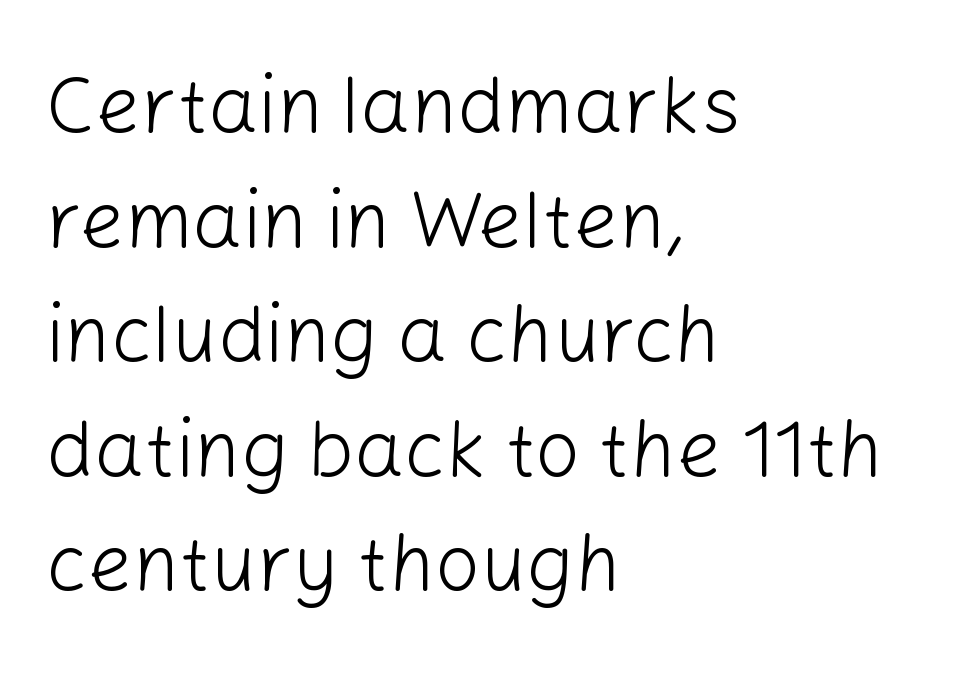
{"serif": "no", "italic": "no", "bold": "no", "weight": "light", "width": "normal", "stroke_contrast": "low", "x_height": "medium", "monospaced": "no", "underline": "no", "align": "left", "line_spacing": "normal", "line_spacing_ratio": 1.45, "letter_spacing": "normal", "letter_spacing_em": 0.0, "glyph_px": 79}
